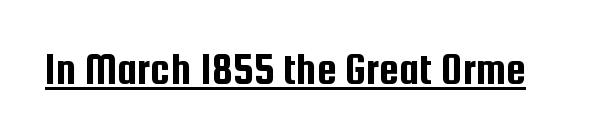
This rendering employs a face without finishing strokes, i.e., a sans-serif. Looks like regular typesetting: each glyph gets only the width it needs. Style check: upright. The line texture is even and compact thanks to regular tracking.
